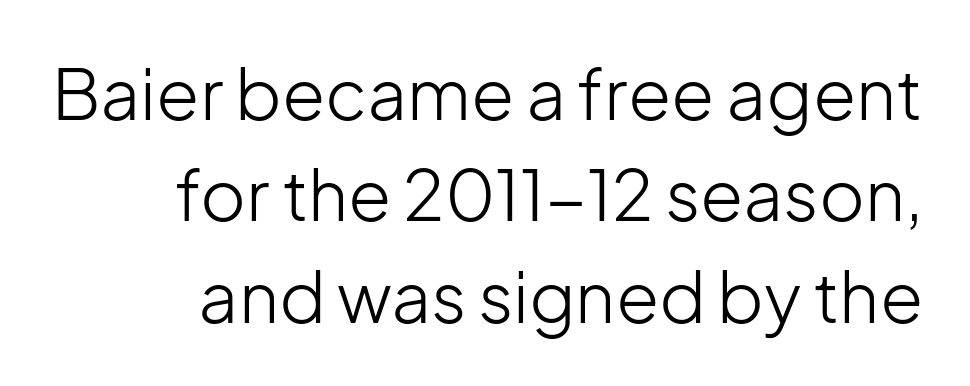
{"serif": "no", "italic": "no", "bold": "no", "weight": "light", "width": "normal", "stroke_contrast": "low", "x_height": "medium", "monospaced": "no", "underline": "no", "line_spacing": "normal", "line_spacing_ratio": 1.45, "letter_spacing": "normal", "letter_spacing_em": 0.0, "glyph_px": 70}
